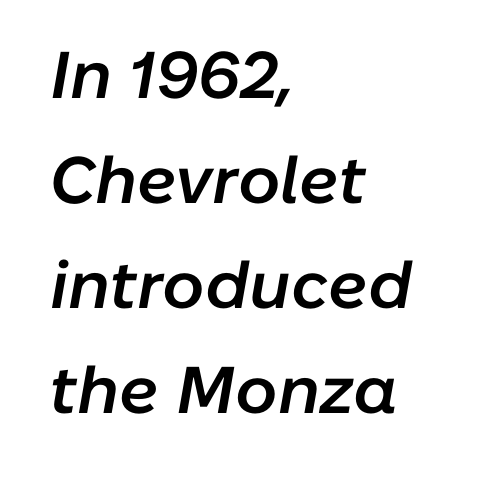
The leading is moderate, giving the passage an even texture. This sample has the flowing, uneven cadence of proportional lettering. The space beneath each line is pristine and unruled. The passage shown leans; its letterforms are oblique.
